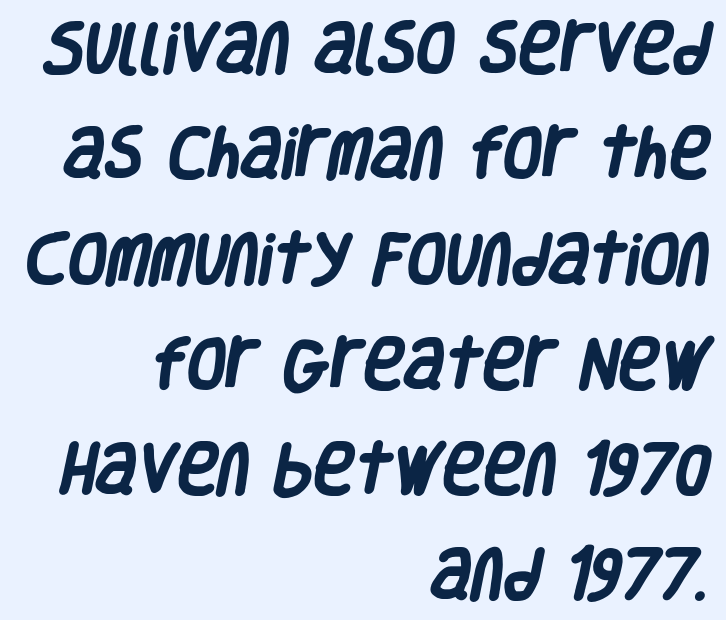
The image shows 56 px heavy, condensed sans-serif type; set right-aligned, line spacing 1.88x, normal letter spacing, not underlined; low stroke contrast and a large x-height.
